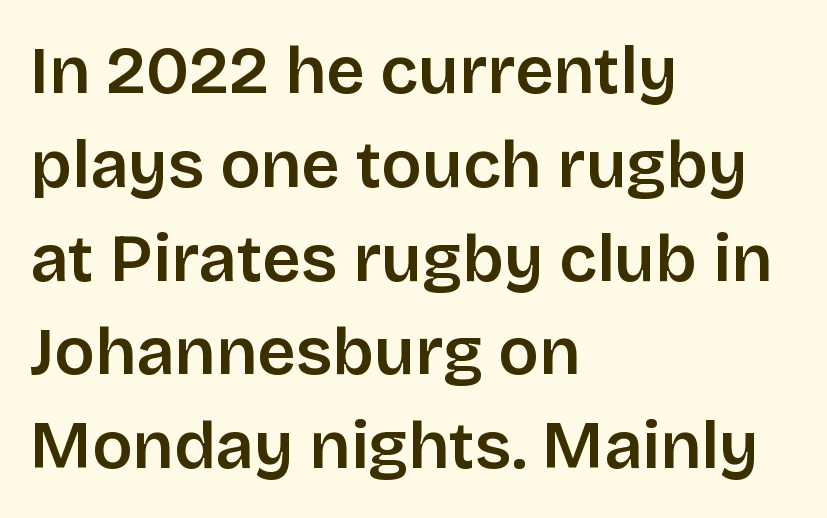
Q: Is the text bold? A: Semi-bold.
Q: Is the text italic (slanted)? A: No, it is upright.
Q: Is the typeface a serif or a sans-serif typeface? A: Sans-serif.
Q: Is the text underlined? A: No.
Q: How is the paragraph aligned? A: Left-aligned.
Q: Is the spacing between letters normal or unusually wide? A: Normal.
Q: Is the spacing between lines tight, normal or loose? A: Normal.
Q: Width (condensed, normal, or wide)? A: Normal.
Q: Stroke contrast? A: Low.
Q: x-height? A: Large.
Q: Monospaced? A: No.
